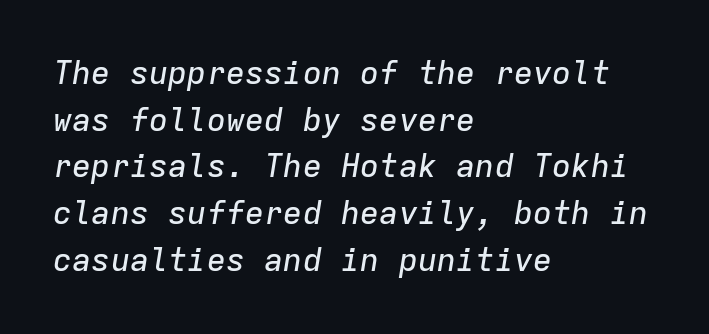
The image shows 32 px text type, italic (leaning right), monospaced; set left-aligned, normal line spacing (1.46x), normal letter spacing, not underlined; low stroke contrast and a medium x-height.
